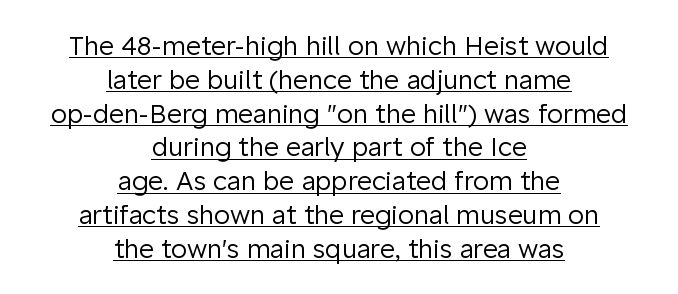
{"italic": "no", "bold": "no", "underline": "yes", "align": "center", "line_spacing": "normal", "line_spacing_ratio": 1.3, "letter_spacing": "normal", "letter_spacing_em": 0.0, "glyph_px": 26}
